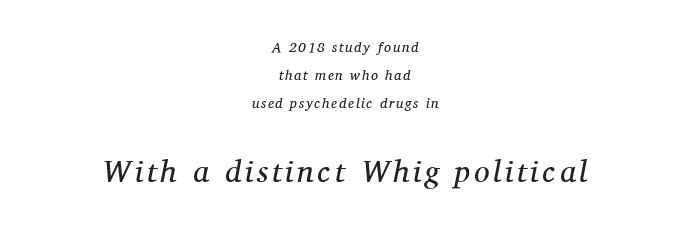
{"serif": "yes", "italic": "yes", "lean": "right", "slant_degrees": 11, "bold": "no", "weight": "regular", "width": "normal", "stroke_contrast": "medium", "x_height": "medium", "monospaced": "no", "underline": "no", "align": "center", "line_spacing": "loose", "line_spacing_ratio": 2.0, "larger_block": "second", "size_ratio": 2.21, "glyph_px": 31}
